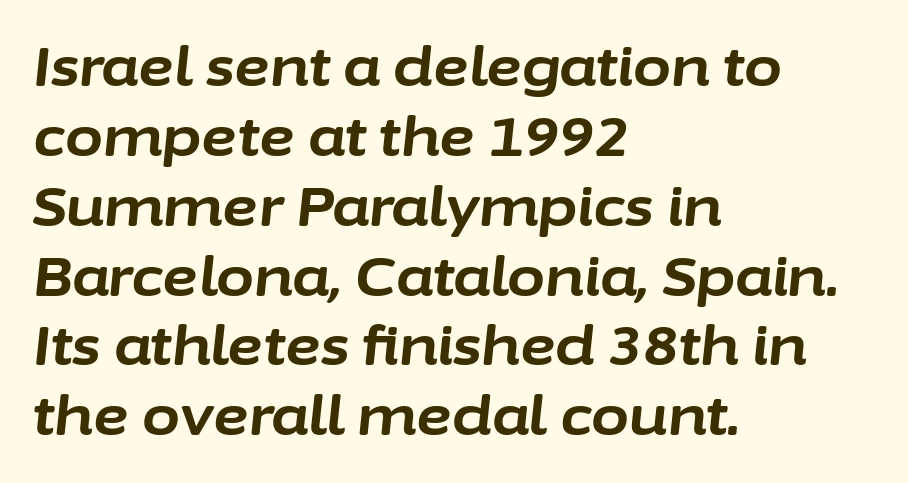
Q: Is the text bold? A: Yes.
Q: Is the text italic (slanted)? A: Yes, it leans right by about 6 degrees.
Q: Is the text underlined? A: No.
Q: How is the paragraph aligned? A: Left-aligned.
Q: Is the spacing between letters normal or unusually wide? A: Normal.
Q: Is the spacing between lines tight, normal or loose? A: Normal.
Q: Width (condensed, normal, or wide)? A: Normal.
Q: Stroke contrast? A: Low.
Q: x-height? A: Medium.
Q: Monospaced? A: No.
